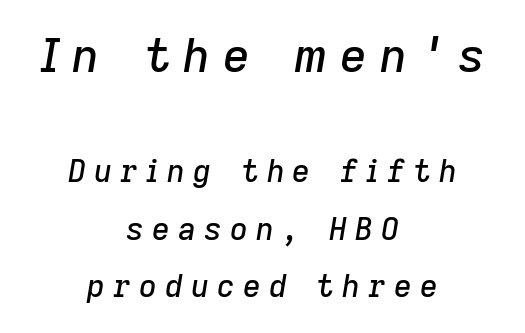
{"italic": "yes", "lean": "right", "slant_degrees": 9, "width": "normal", "stroke_contrast": "low", "x_height": "medium", "monospaced": "no", "underline": "no", "align": "center", "line_spacing_ratio": 1.86, "letter_spacing": "wide", "letter_spacing_em": 0.26, "larger_block": "first", "size_ratio": 1.52, "glyph_px": 47}
